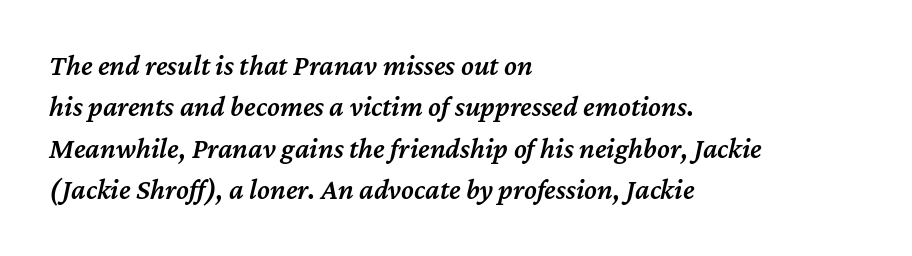
Tracking value appears to be zero — textbook default spacing. Character widths vary here, with narrow letters taking less room than wide ones. The passage shown leans; its letterforms are oblique. The strip under each line holds only bare page. Does the leading feel generous? No, just average. This is the in-between weight designers call semibold or demi.
